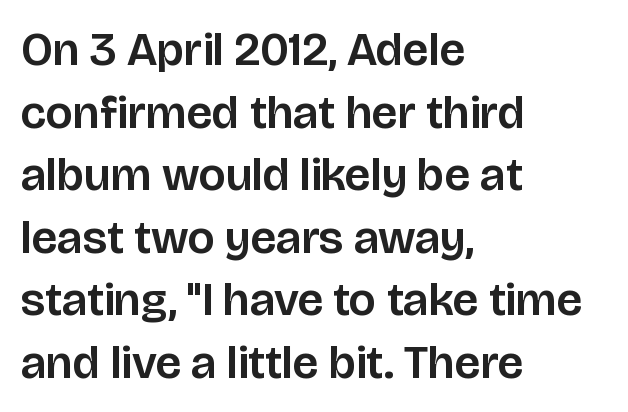
The image shows 47 px sans-serif type, upright; set left-aligned, normal line spacing (1.33x), normal letter spacing, not underlined; low stroke contrast and a large x-height.
